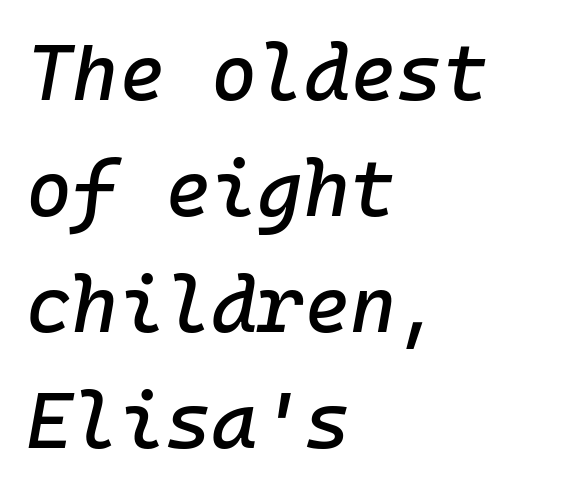
Q: Is the text italic (slanted)? A: Yes, it leans right by about 10 degrees.
Q: Is the text underlined? A: No.
Q: How is the paragraph aligned? A: Left-aligned.
Q: Is the spacing between letters normal or unusually wide? A: Normal.
Q: Is the spacing between lines tight, normal or loose? A: Normal.
Q: Width (condensed, normal, or wide)? A: Normal.
Q: Stroke contrast? A: Low.
Q: x-height? A: Medium.
Q: Monospaced? A: Yes.
